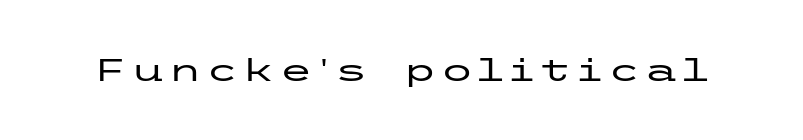
Q: Is the text italic (slanted)? A: No, it is upright.
Q: Is the typeface a serif or a sans-serif typeface? A: Sans-serif.
Q: Is the text underlined? A: No.
Q: Width (condensed, normal, or wide)? A: Wide.
Q: Stroke contrast? A: Low.
Q: x-height? A: Medium.
